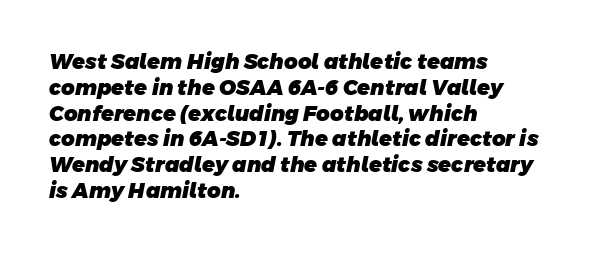
Q: Is the text bold? A: Yes.
Q: Is the text underlined? A: No.
Q: How is the paragraph aligned? A: Left-aligned.
Q: Is the spacing between letters normal or unusually wide? A: Normal.
